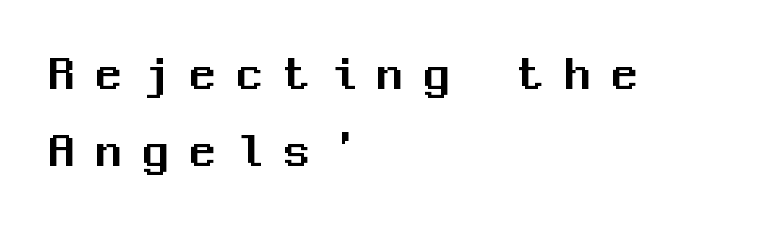
Q: Is the text italic (slanted)? A: No, it is upright.
Q: Is the typeface a serif or a sans-serif typeface? A: Sans-serif.
Q: Is the text underlined? A: No.
Q: How is the paragraph aligned? A: Left-aligned.
Q: Is the spacing between letters normal or unusually wide? A: Unusually wide.
Q: Is the spacing between lines tight, normal or loose? A: Normal.
Q: Width (condensed, normal, or wide)? A: Normal.
Q: Stroke contrast? A: Medium.
Q: x-height? A: Medium.
Q: Monospaced? A: Yes.
